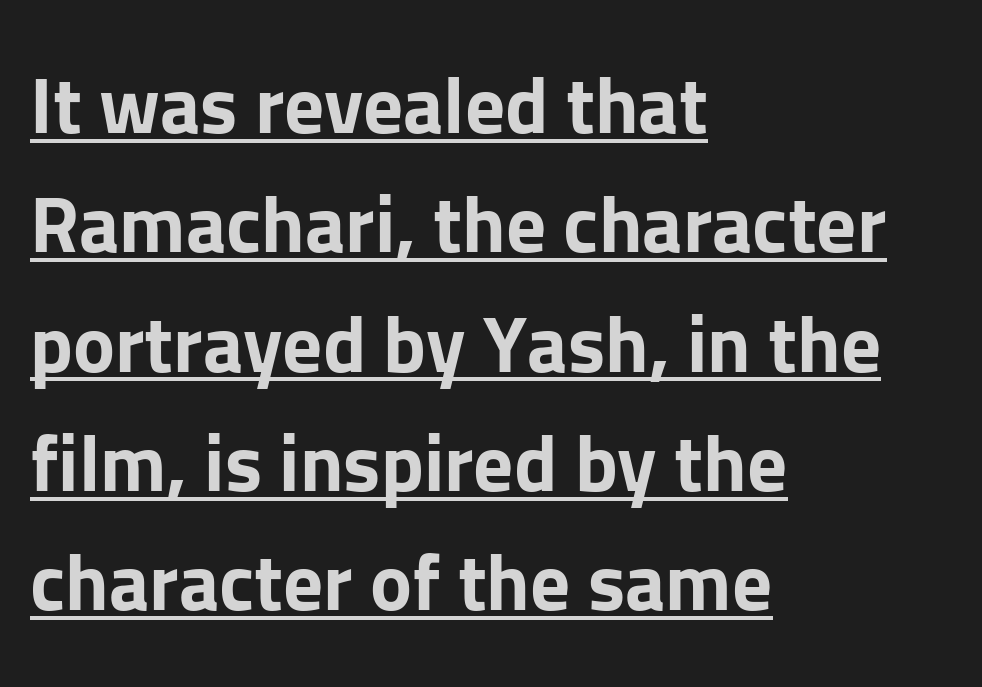
{"serif": "no", "italic": "no", "bold": "yes", "weight": "bold", "width": "normal", "stroke_contrast": "low", "x_height": "medium", "monospaced": "no", "underline": "yes", "align": "left", "line_spacing": "normal", "line_spacing_ratio": 1.51, "letter_spacing": "normal", "letter_spacing_em": 0.0, "glyph_px": 79}
